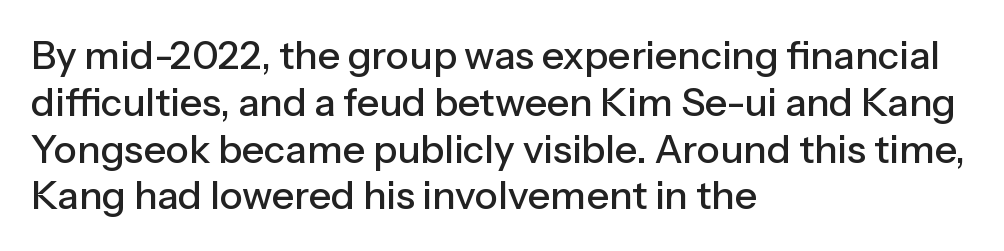
{"serif": "no", "italic": "no", "width": "normal", "stroke_contrast": "low", "x_height": "medium", "monospaced": "no", "underline": "no", "align": "left", "line_spacing_ratio": 1.2, "letter_spacing": "normal", "letter_spacing_em": 0.0, "glyph_px": 39}
